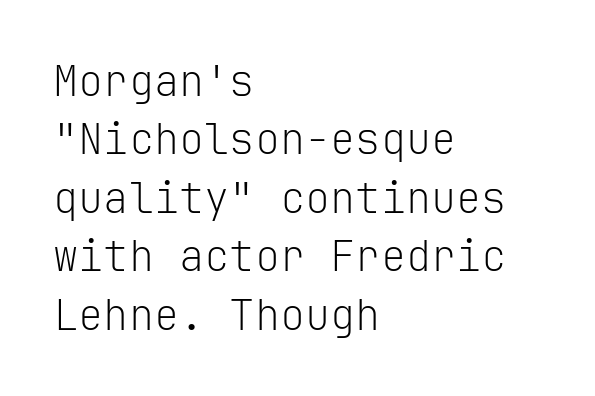
{"serif": "no", "italic": "no", "bold": "no", "weight": "light", "width": "normal", "stroke_contrast": "low", "x_height": "medium", "monospaced": "yes", "underline": "no", "align": "left", "line_spacing": "normal", "line_spacing_ratio": 1.39, "letter_spacing": "normal", "letter_spacing_em": 0.0, "glyph_px": 42}
